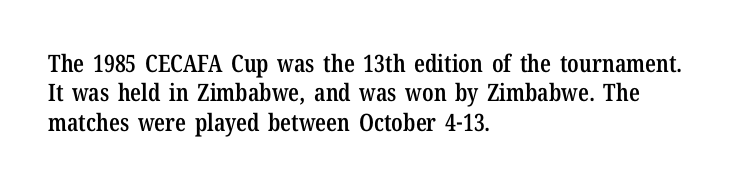
Q: Is the text bold? A: Semi-bold.
Q: Is the text italic (slanted)? A: No, it is upright.
Q: Is the text underlined? A: No.
Q: How is the paragraph aligned? A: Left-aligned.
Q: Is the spacing between letters normal or unusually wide? A: Normal.
